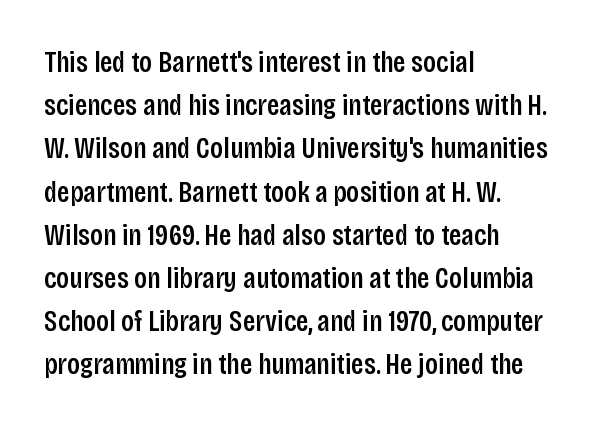
The image shows 30 px condensed sans-serif type, upright; set left-aligned, normal line spacing (1.44x), normal letter spacing, not underlined; low stroke contrast and a large x-height.
